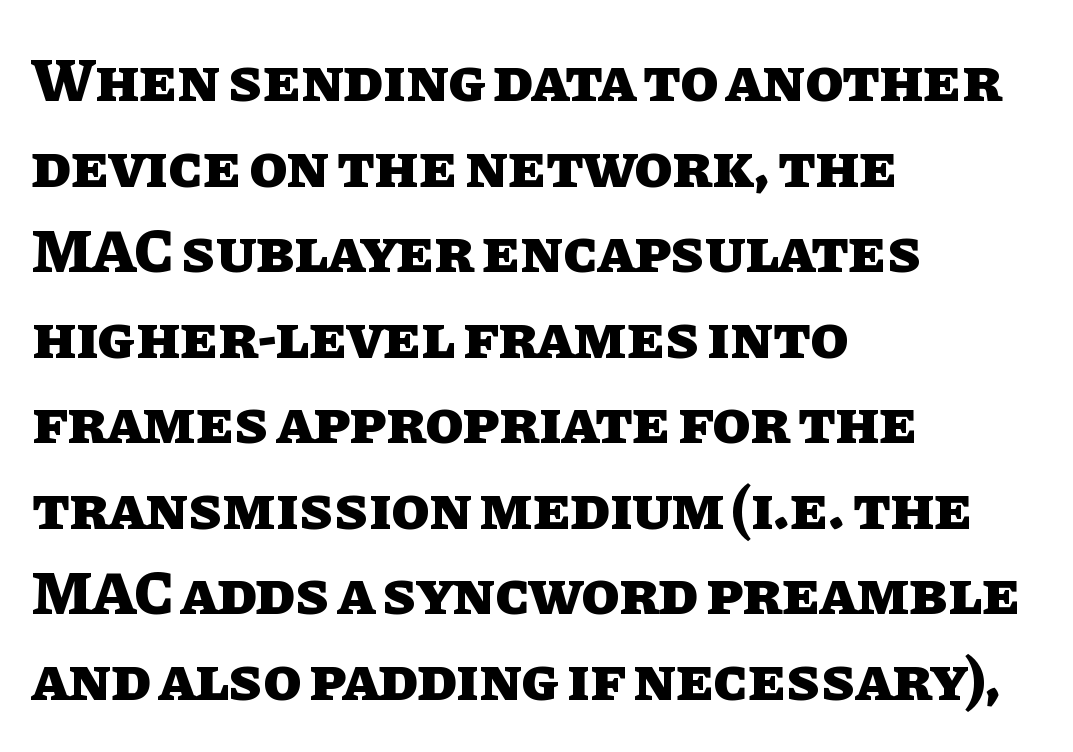
Q: Is the text bold? A: Yes.
Q: Is the text italic (slanted)? A: No, it is upright.
Q: Is the text underlined? A: No.
Q: How is the paragraph aligned? A: Left-aligned.
Q: Is the spacing between letters normal or unusually wide? A: Normal.
Q: Is the spacing between lines tight, normal or loose? A: Normal.
Q: Width (condensed, normal, or wide)? A: Normal.
Q: Stroke contrast? A: Low.
Q: x-height? A: Large.
Q: Monospaced? A: No.
